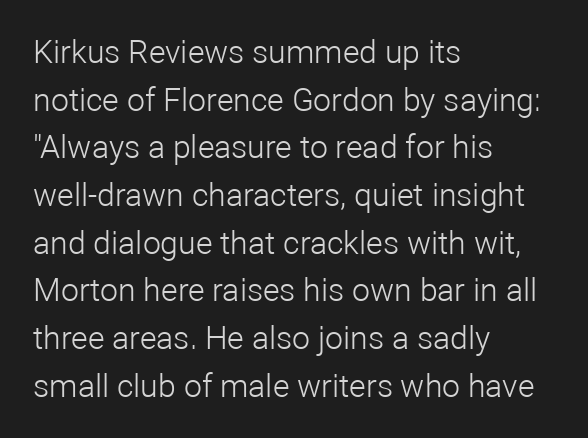
The image shows 32 px light sans-serif type, upright; set left-aligned, normal line spacing (1.49x), normal letter spacing, not underlined; low stroke contrast and a medium x-height.
